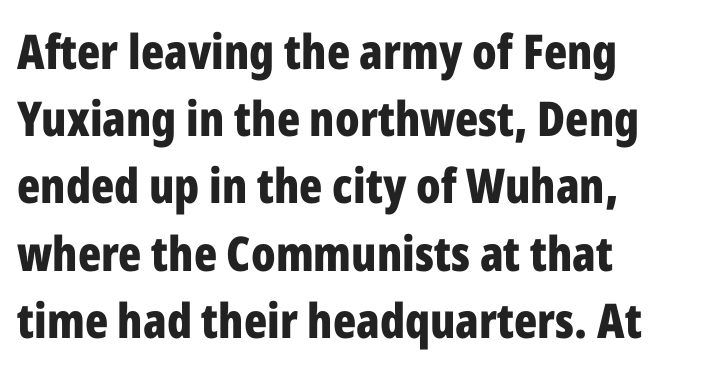
Observe the absence of serifs on each vertical stroke in this sample. Each glyph is drawn with heavy, bold strokes. Varying glyph widths throughout — classic text-font behaviour. Compared with a centered layout, this one pins lines to the left instead. Honestly, the letter spacing is just normal — you wouldn't notice it. The lettering holds an erect, upright posture throughout.
